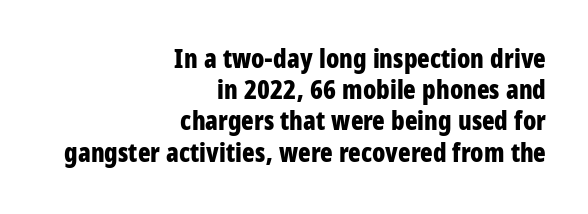
Honestly, there is no underline to notice here at all. No extra tracking has been applied to these lines. Typeset ragged left — the right edge is the straight one. Designer's note — italics off, roman on. Summary of weight: heavy, a full bold.
